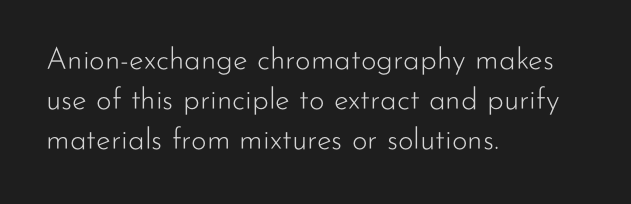
Q: Is the text bold? A: No.
Q: Is the text italic (slanted)? A: No, it is upright.
Q: Is the typeface a serif or a sans-serif typeface? A: Sans-serif.
Q: Is the text underlined? A: No.
Q: How is the paragraph aligned? A: Left-aligned.
Q: Is the spacing between letters normal or unusually wide? A: Normal.
Q: Is the spacing between lines tight, normal or loose? A: Normal.
Q: Width (condensed, normal, or wide)? A: Normal.
Q: Stroke contrast? A: Low.
Q: x-height? A: Small.
Q: Monospaced? A: No.
